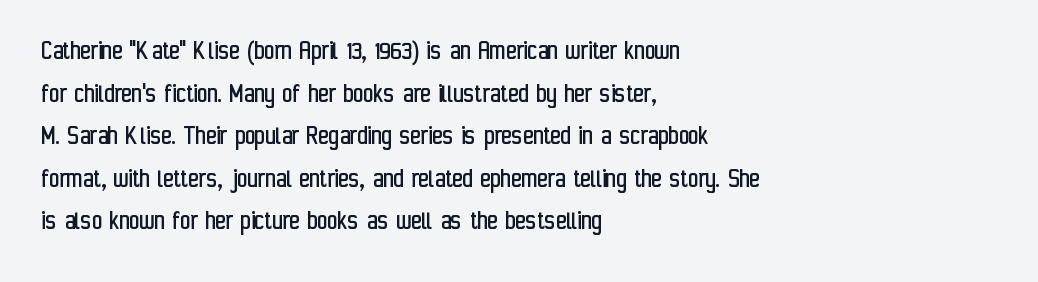
The designer left line spacing at the default. This sample has the flowing, uneven cadence of proportional lettering. When letters stand straight like this, we call the style roman or upright. The weight would be labelled regular, book, light, or lighter still. Compared with a centered layout, this one pins lines to the left instead.
